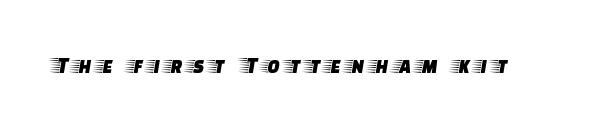
Q: Is the text italic (slanted)? A: Yes.
Q: Is the text underlined? A: No.
Q: Is the spacing between letters normal or unusually wide? A: Unusually wide.
